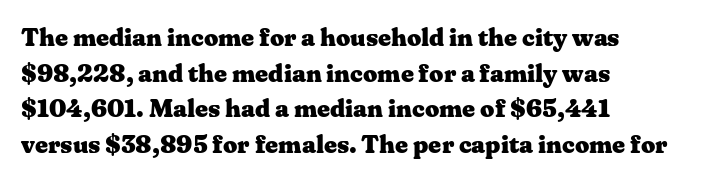
Q: Is the text bold? A: Yes.
Q: Is the text italic (slanted)? A: No, it is upright.
Q: Is the text underlined? A: No.
Q: How is the paragraph aligned? A: Left-aligned.
Q: Is the spacing between letters normal or unusually wide? A: Normal.
Q: Is the spacing between lines tight, normal or loose? A: Normal.
